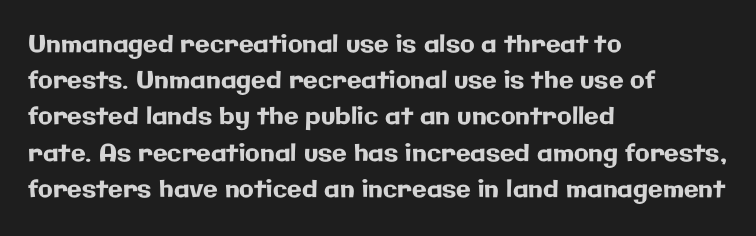
{"italic": "no", "underline": "no", "align": "left", "line_spacing": "normal", "line_spacing_ratio": 1.51, "letter_spacing": "normal", "letter_spacing_em": 0.0, "glyph_px": 24}
